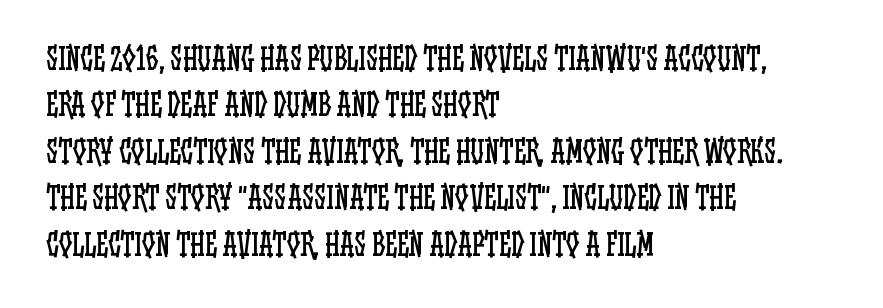
The typography opts for an upright posture over an oblique one. Casual observation: everything's shoved over to the left. Short note: letters normally spaced. You could not count columns in this text — the font is proportionally spaced. Successive baselines arrive at the customary interval.
